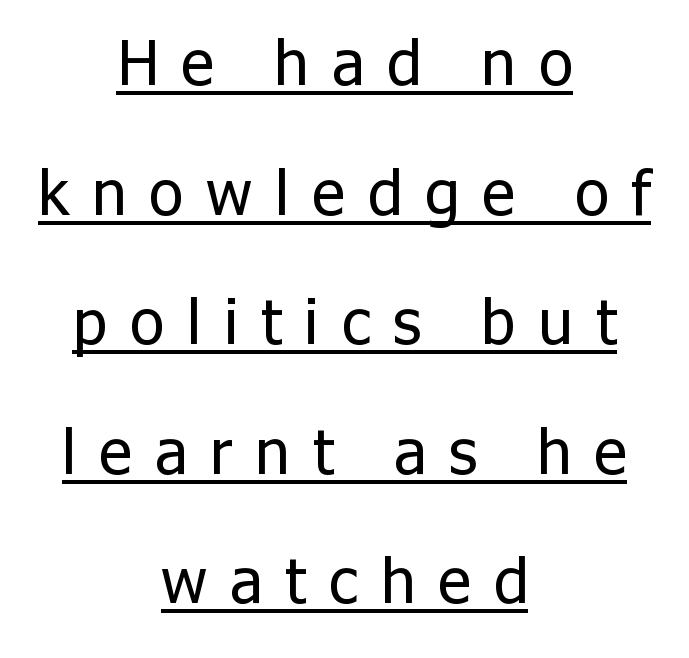
These lines are rendered in a variable-pitch font. Caption: lettering with a line underneath. A roman cut, with each character standing at attention. Inter-character spacing is expanded well beyond the font's built-in metrics. Loosely led — the rows are spread out. The text block is weighted toward neither margin, spreading evenly from the middle.
